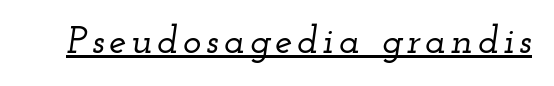
The image shows 39 px wide serif type, italic (leaning right); set underlined; low stroke contrast and a small x-height.
